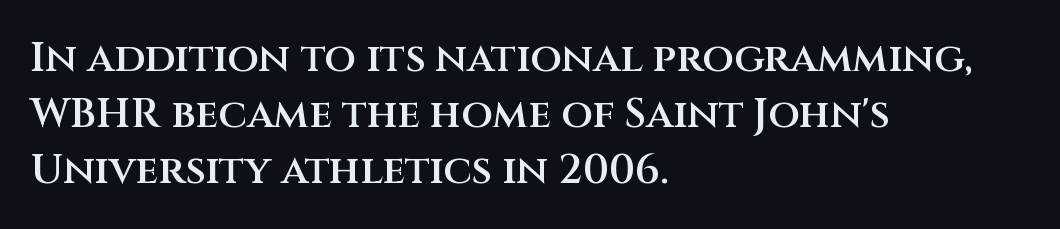
Q: Is the text bold? A: Semi-bold.
Q: Is the text italic (slanted)? A: No, it is upright.
Q: Is the typeface a serif or a sans-serif typeface? A: Sans-serif.
Q: Is the text underlined? A: No.
Q: How is the paragraph aligned? A: Left-aligned.
Q: Is the spacing between letters normal or unusually wide? A: Normal.
Q: Is the spacing between lines tight, normal or loose? A: Normal.
Q: Width (condensed, normal, or wide)? A: Normal.
Q: Stroke contrast? A: Medium.
Q: x-height? A: Large.
Q: Monospaced? A: No.
